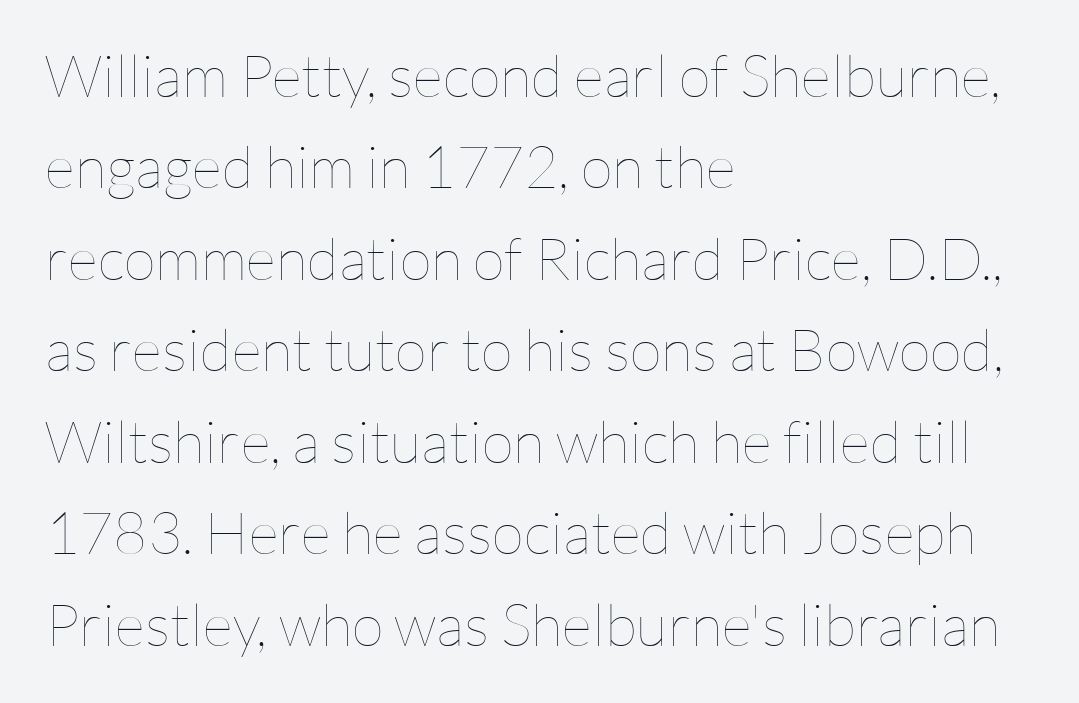
Q: Is the text bold? A: No.
Q: Is the text italic (slanted)? A: No, it is upright.
Q: Is the text underlined? A: No.
Q: How is the paragraph aligned? A: Left-aligned.
Q: Is the spacing between letters normal or unusually wide? A: Normal.
Q: Is the spacing between lines tight, normal or loose? A: Normal.
Q: Width (condensed, normal, or wide)? A: Normal.
Q: Stroke contrast? A: Low.
Q: x-height? A: Medium.
Q: Monospaced? A: No.
